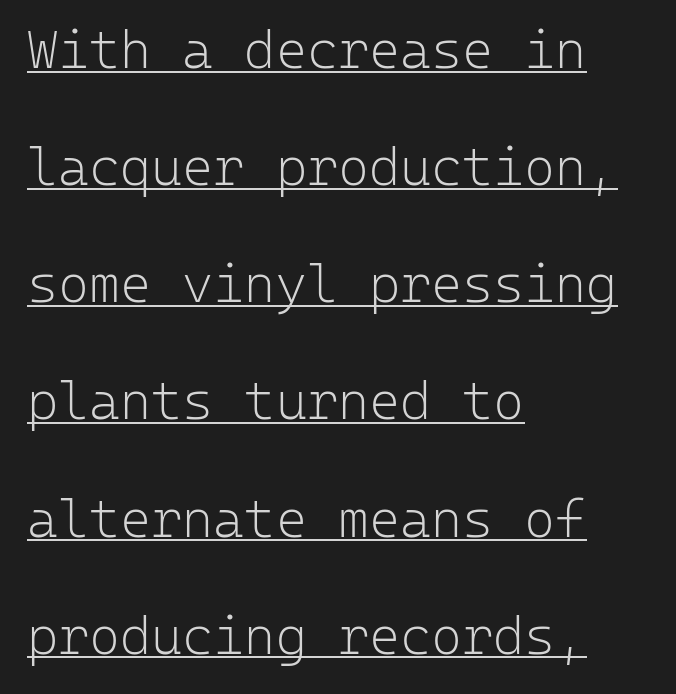
The image shows 53 px light sans-serif type, upright, monospaced; set left-aligned, loose line spacing (2.21x), normal letter spacing, underlined; low stroke contrast and a medium x-height.
